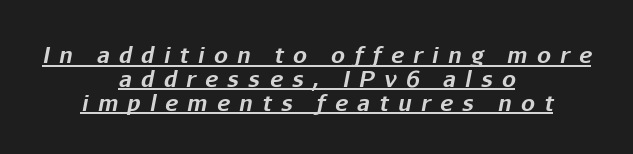
Q: Is the text bold? A: Yes.
Q: Is the text italic (slanted)? A: Yes, it leans right by about 11 degrees.
Q: Is the text underlined? A: Yes.
Q: How is the paragraph aligned? A: Centered.
Q: Is the spacing between letters normal or unusually wide? A: Unusually wide.
Q: Is the spacing between lines tight, normal or loose? A: Tight.
